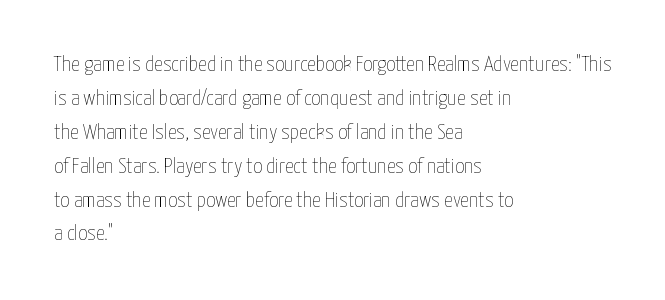
Q: Is the text bold? A: No.
Q: Is the text italic (slanted)? A: No, it is upright.
Q: Is the text underlined? A: No.
Q: How is the paragraph aligned? A: Left-aligned.
Q: Is the spacing between letters normal or unusually wide? A: Normal.
Q: Is the spacing between lines tight, normal or loose? A: Normal.
